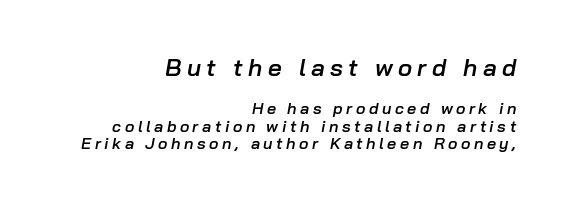
Yep, that's italic — everything's leaning. Rows of type sit shoulder to shoulder in the vertical direction. Teacher's note: observe the even right margin — that is flush-right alignment. The passage shown is not underscored anywhere. In terms of weight, the rendering is demibold, just under bold. Compared with typical body copy, the letter spacing here is much looser.
